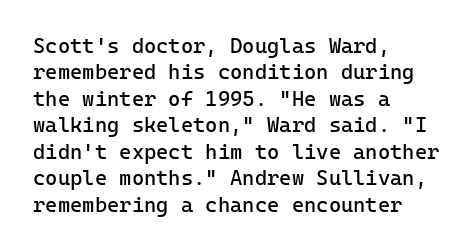
Q: Is the text bold? A: No.
Q: Is the text italic (slanted)? A: No, it is upright.
Q: Is the text underlined? A: No.
Q: How is the paragraph aligned? A: Left-aligned.
Q: Is the spacing between letters normal or unusually wide? A: Normal.
Q: Is the spacing between lines tight, normal or loose? A: Normal.
